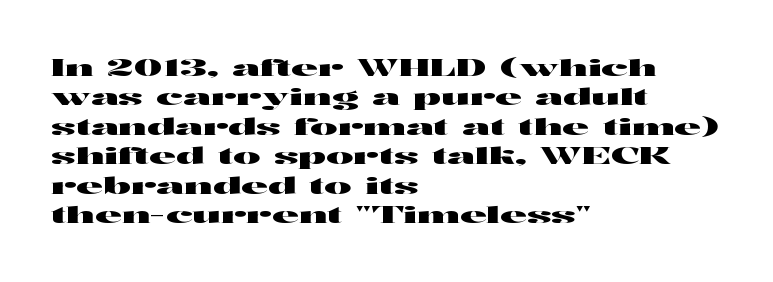
The image shows 23 px text type, upright; set left-aligned, normal line spacing (1.28x), normal letter spacing, not underlined.
